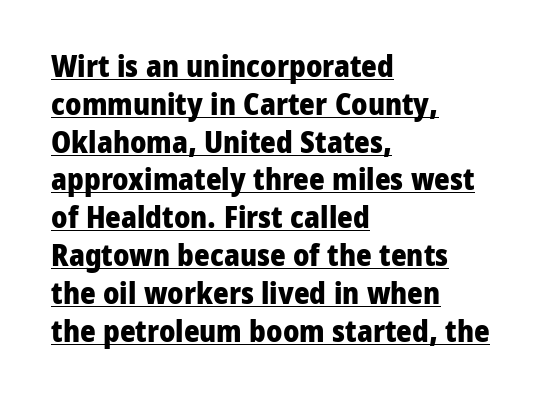
Q: Is the text bold? A: Yes.
Q: Is the text italic (slanted)? A: No, it is upright.
Q: Is the typeface a serif or a sans-serif typeface? A: Sans-serif.
Q: Is the text underlined? A: Yes.
Q: How is the paragraph aligned? A: Left-aligned.
Q: Is the spacing between letters normal or unusually wide? A: Normal.
Q: Is the spacing between lines tight, normal or loose? A: Normal.
Q: Width (condensed, normal, or wide)? A: Normal.
Q: Stroke contrast? A: Low.
Q: x-height? A: Medium.
Q: Monospaced? A: No.
